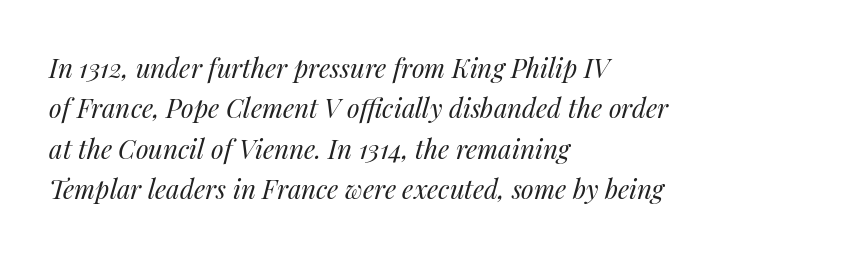
The image shows 26 px text type, italic (leaning right); set left-aligned, normal line spacing (1.55x), normal letter spacing, not underlined.
